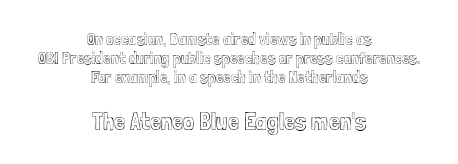
Q: Is the text italic (slanted)? A: No, it is upright.
Q: Is the text underlined? A: No.
Q: How is the paragraph aligned? A: Centered.
Q: Is the spacing between letters normal or unusually wide? A: Normal.
Q: Is the spacing between lines tight, normal or loose? A: Tight.
Q: Which block of text is set in a larger size, the first (top) or the second (bottom)? A: The second (bottom) one.
